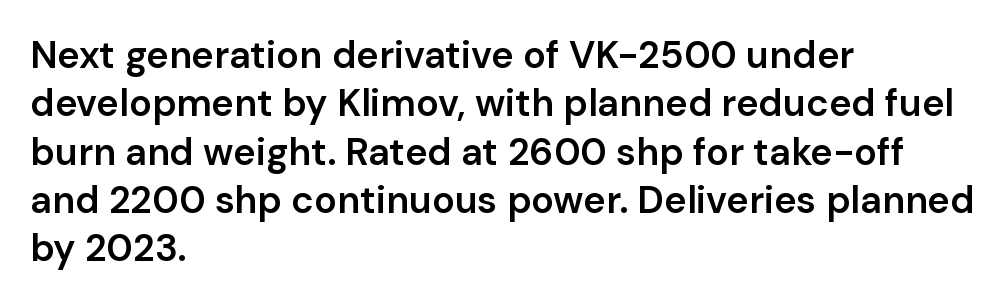
Honestly, the letter spacing is just normal — you wouldn't notice it. Horizontal bands of white between lines are of average thickness. Where is the straight margin? On the left. The passage shown is semibold, sitting just below true bold. Rendered with straight, roman letterforms. Each letter keeps its own natural width here, so spacing adapts to shape.
